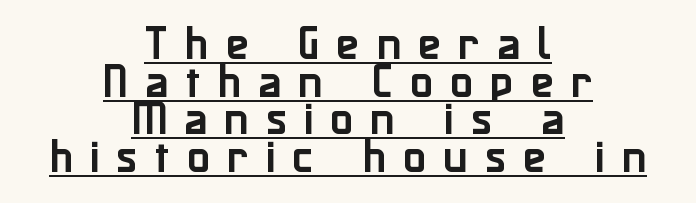
{"serif": "no", "italic": "no", "width": "normal", "stroke_contrast": "low", "x_height": "medium", "monospaced": "no", "underline": "yes", "align": "center", "line_spacing": "tight", "line_spacing_ratio": 0.99, "letter_spacing": "wide", "letter_spacing_em": 0.45, "glyph_px": 38}
